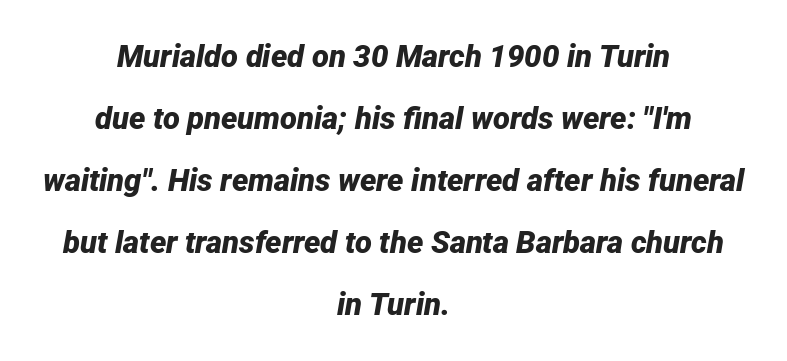
Q: Is the text bold? A: Yes.
Q: Is the text italic (slanted)? A: Yes, it leans right by about 12 degrees.
Q: Is the text underlined? A: No.
Q: How is the paragraph aligned? A: Centered.
Q: Is the spacing between letters normal or unusually wide? A: Normal.
Q: Is the spacing between lines tight, normal or loose? A: Loose.
Q: Width (condensed, normal, or wide)? A: Normal.
Q: Stroke contrast? A: Low.
Q: x-height? A: Medium.
Q: Monospaced? A: No.
